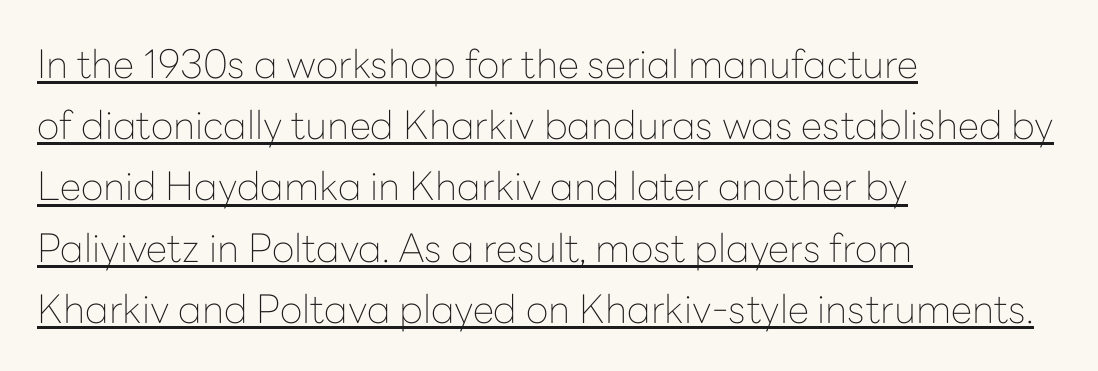
{"serif": "no", "italic": "no", "bold": "no", "weight": "thin", "width": "normal", "stroke_contrast": "low", "x_height": "medium", "monospaced": "no", "underline": "yes", "align": "left", "line_spacing": "normal", "line_spacing_ratio": 1.57, "letter_spacing": "normal", "letter_spacing_em": 0.0, "glyph_px": 39}
